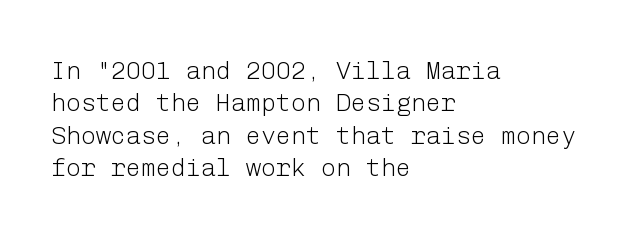
The image shows 25 px text type, upright; set left-aligned, normal line spacing (1.3x), normal letter spacing, not underlined.
